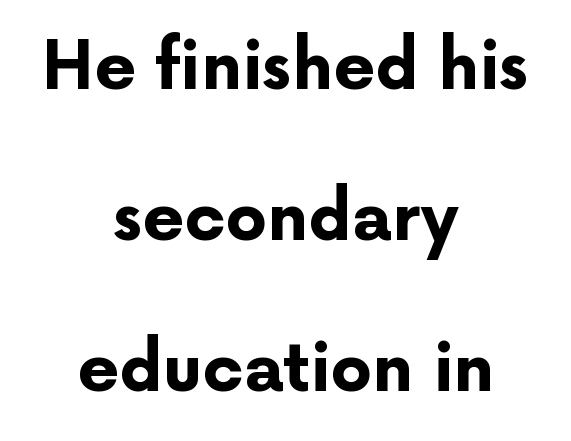
The image shows 66 px bold sans-serif type, upright; set centered, loose line spacing (2.29x), normal letter spacing, not underlined; low stroke contrast and a medium x-height.
